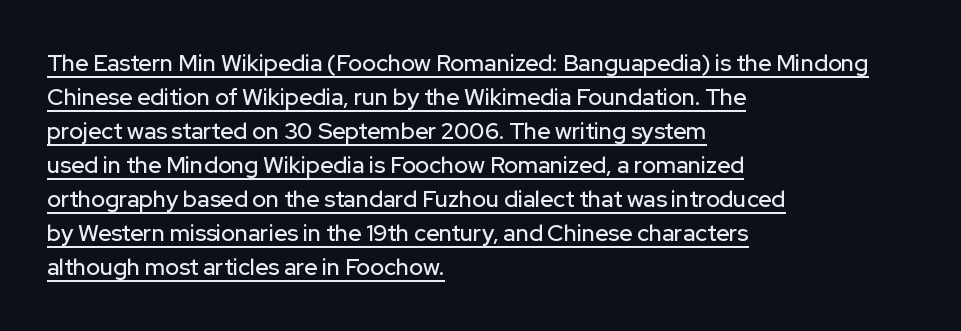
{"italic": "no", "underline": "yes", "align": "left", "line_spacing": "normal", "line_spacing_ratio": 1.48, "letter_spacing": "normal", "letter_spacing_em": 0.0, "glyph_px": 23}
